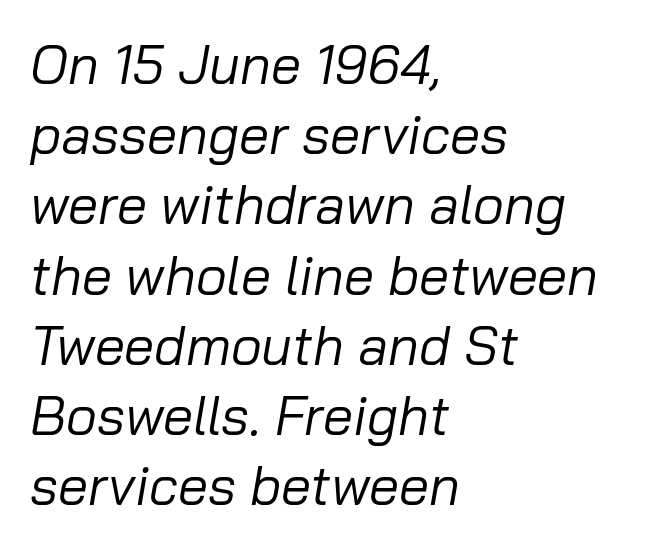
The image shows 54 px regular-weight type, italic (leaning right); set left-aligned, normal line spacing (1.3x), normal letter spacing, not underlined; low stroke contrast and a medium x-height.
